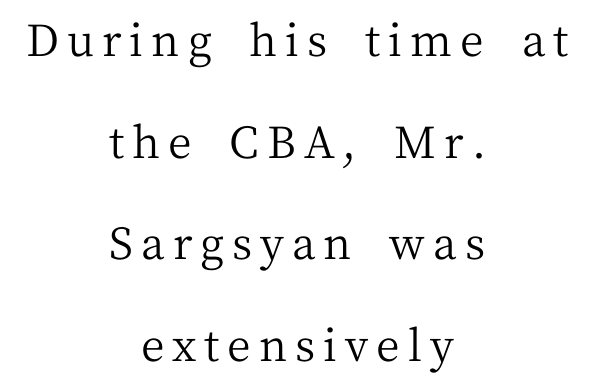
{"serif": "yes", "italic": "no", "bold": "no", "weight": "regular", "width": "normal", "stroke_contrast": "medium", "x_height": "medium", "monospaced": "no", "underline": "no", "align": "center", "line_spacing": "loose", "line_spacing_ratio": 2.31, "glyph_px": 44}
